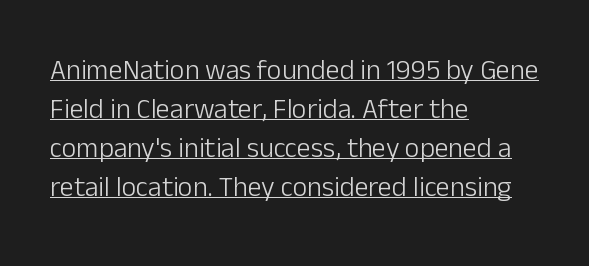
Is this a fixed-width face? No — the glyphs have proportional, varying widths. The face used here appears with an underline applied. Note: no serifs on the glyphs. One glance says typical: line gaps are just what's usual. Glyph-to-glyph distance matches everyday printed text.
